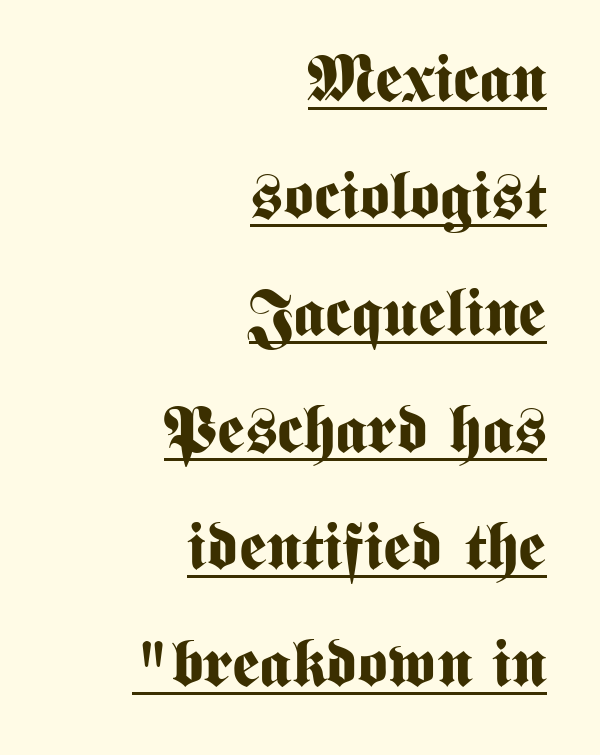
Q: Is the text bold? A: Yes.
Q: Is the text italic (slanted)? A: No, it is upright.
Q: Is the typeface a serif or a sans-serif typeface? A: Sans-serif.
Q: Is the text underlined? A: Yes.
Q: How is the paragraph aligned? A: Right-aligned.
Q: Is the spacing between letters normal or unusually wide? A: Normal.
Q: Width (condensed, normal, or wide)? A: Condensed.
Q: Stroke contrast? A: Medium.
Q: x-height? A: Medium.
Q: Monospaced? A: No.
